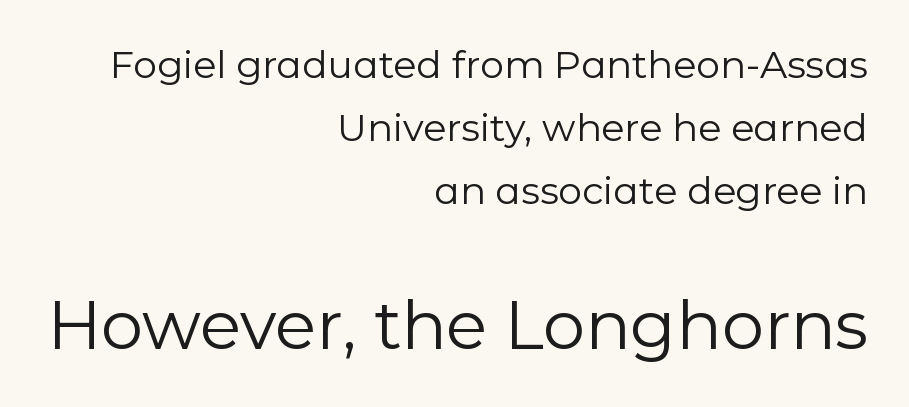
Q: Is the text bold? A: No.
Q: Is the text italic (slanted)? A: No, it is upright.
Q: Is the typeface a serif or a sans-serif typeface? A: Sans-serif.
Q: Is the text underlined? A: No.
Q: How is the paragraph aligned? A: Right-aligned.
Q: Is the spacing between letters normal or unusually wide? A: Normal.
Q: Is the spacing between lines tight, normal or loose? A: Normal.
Q: Which block of text is set in a larger size, the first (top) or the second (bottom)? A: The second (bottom) one.
Q: Width (condensed, normal, or wide)? A: Normal.
Q: Stroke contrast? A: Low.
Q: x-height? A: Medium.
Q: Monospaced? A: No.
